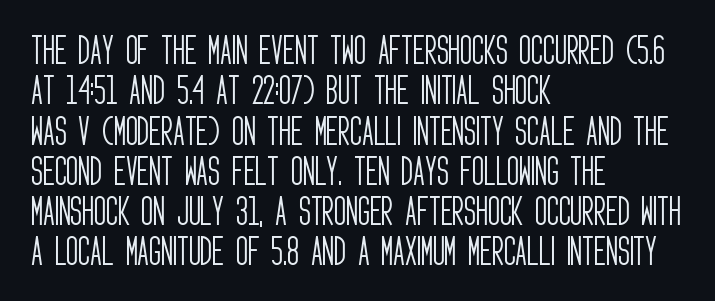
Is the letter spacing exaggerated? No — it looks like the ordinary default. This is sans-serif lettering, the kind often seen on screens and signage. These lines stack with their left ends in a neat column. If you drew a line through each stem, it would be perfectly vertical. Character widths vary here, with narrow letters taking less room than wide ones.
